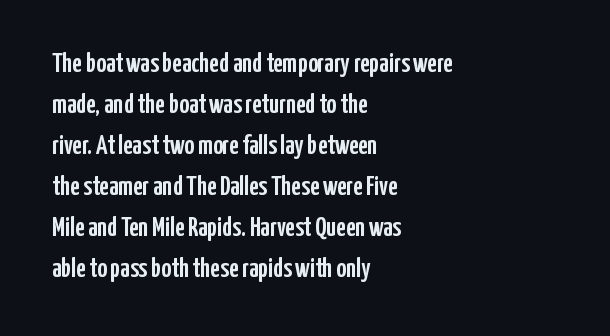
{"italic": "no", "underline": "no", "align": "left", "line_spacing": "normal", "line_spacing_ratio": 1.52, "letter_spacing": "normal", "letter_spacing_em": 0.0, "glyph_px": 27}
